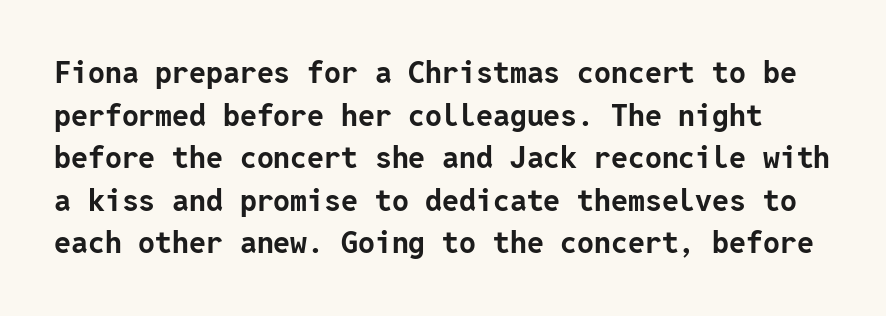
{"serif": "no", "italic": "no", "bold": "yes", "weight": "bold", "width": "normal", "stroke_contrast": "low", "x_height": "medium", "underline": "no", "line_spacing": "normal", "line_spacing_ratio": 1.42, "letter_spacing": "normal", "letter_spacing_em": 0.0, "glyph_px": 30}
